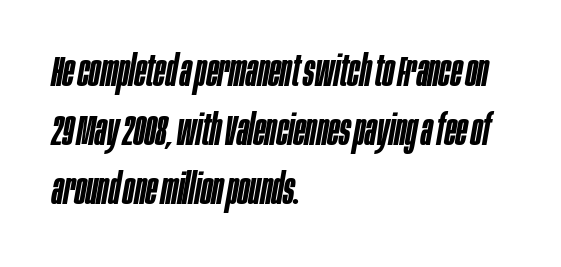
Q: Is the text bold? A: Semi-bold.
Q: Is the text italic (slanted)? A: Yes, it leans right by about 10 degrees.
Q: Is the text underlined? A: No.
Q: How is the paragraph aligned? A: Left-aligned.
Q: Is the spacing between letters normal or unusually wide? A: Normal.
Q: Is the spacing between lines tight, normal or loose? A: Normal.
Q: Width (condensed, normal, or wide)? A: Condensed.
Q: Stroke contrast? A: Low.
Q: x-height? A: Large.
Q: Monospaced? A: No.
